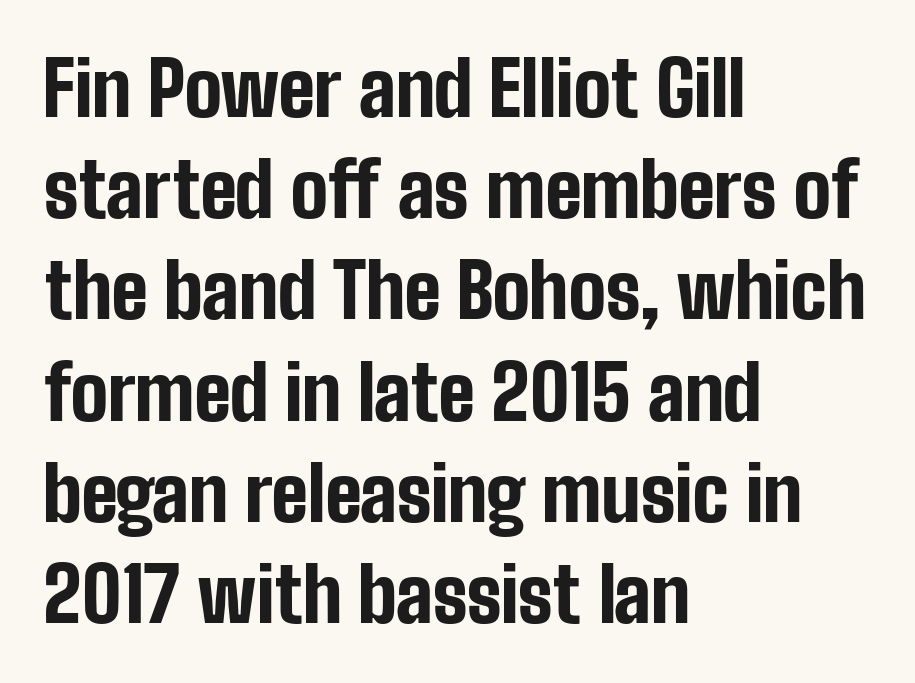
The image shows 75 px bold, condensed sans-serif type, upright; set left-aligned, normal line spacing (1.35x), normal letter spacing, not underlined; low stroke contrast and a medium x-height.
